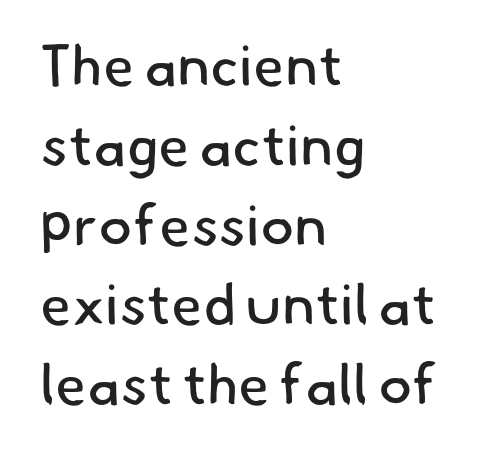
{"serif": "no", "bold": "no", "weight": "regular", "width": "normal", "stroke_contrast": "low", "x_height": "small", "monospaced": "no", "underline": "no", "align": "left", "line_spacing": "normal", "line_spacing_ratio": 1.4, "letter_spacing": "normal", "letter_spacing_em": 0.0, "glyph_px": 57}
